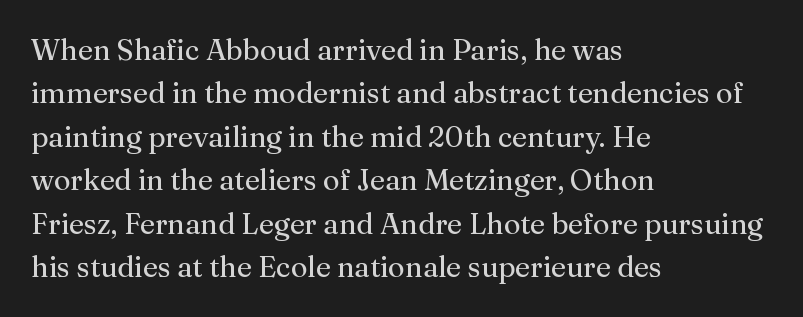
Italic: no, the glyphs are upright roman. Do the characters align in a grid? No, the font is proportional. Is this a heavy cut? Hardly; it is regular or lighter. Compared with a centered layout, this one pins lines to the left instead. The passage shown is not underscored anywhere. The type family on display is of the serif kind.
